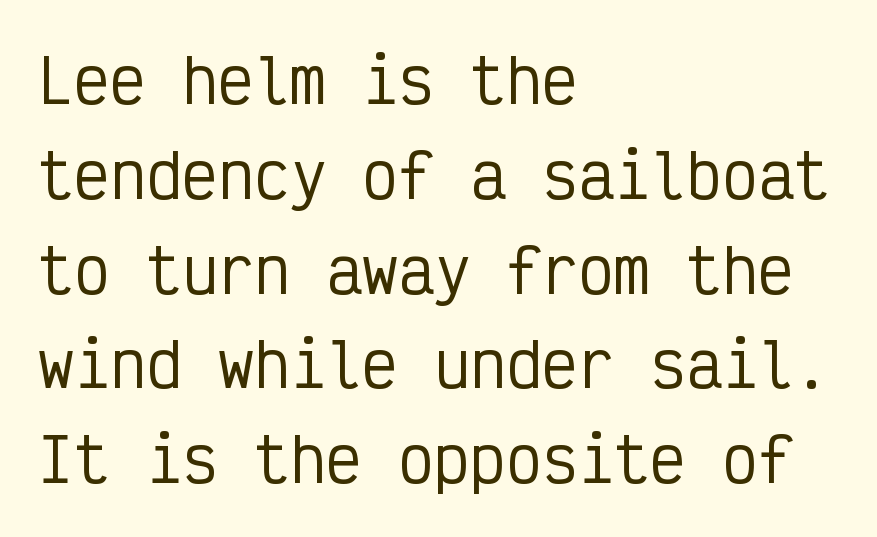
Normally led — the rows are evenly, conventionally spaced. The passage shown is typed in a monospace face where columns stay perfectly aligned. Beneath every word, the page is bare. Ordinary non-slanted type is in use. Note: no serifs on the glyphs.
